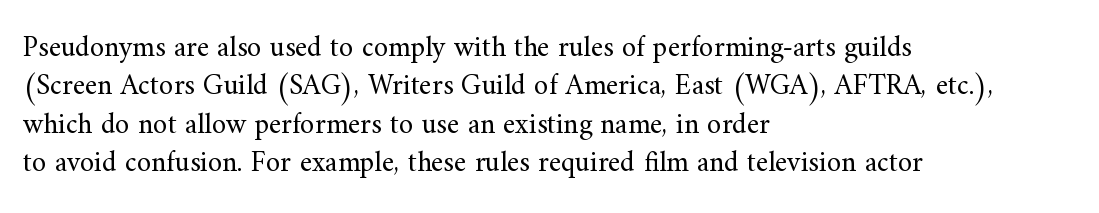
{"serif": "yes", "italic": "no", "bold": "no", "weight": "regular", "width": "normal", "stroke_contrast": "medium", "x_height": "small", "monospaced": "no", "underline": "no", "align": "left", "line_spacing": "normal", "line_spacing_ratio": 1.32, "letter_spacing": "normal", "letter_spacing_em": 0.0, "glyph_px": 29}
